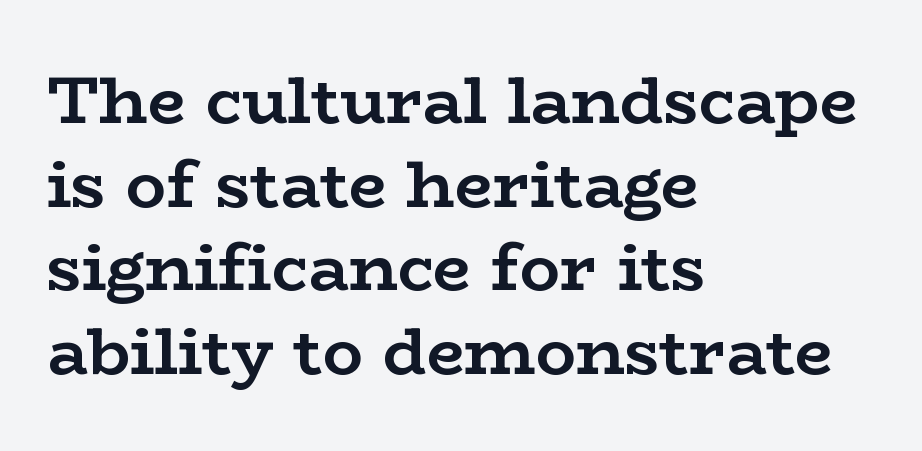
Q: Is the text bold? A: Yes.
Q: Is the text italic (slanted)? A: No, it is upright.
Q: Is the typeface a serif or a sans-serif typeface? A: Serif.
Q: Is the text underlined? A: No.
Q: How is the paragraph aligned? A: Left-aligned.
Q: Is the spacing between letters normal or unusually wide? A: Normal.
Q: Is the spacing between lines tight, normal or loose? A: Normal.
Q: Width (condensed, normal, or wide)? A: Wide.
Q: Stroke contrast? A: Low.
Q: x-height? A: Medium.
Q: Monospaced? A: No.
